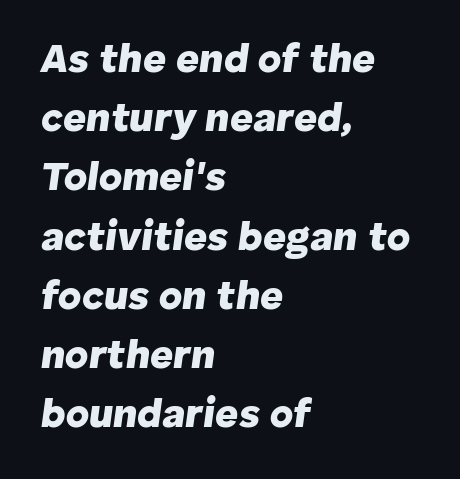
{"italic": "yes", "lean": "right", "slant_degrees": 8, "bold": "yes", "weight": "heavy", "width": "normal", "stroke_contrast": "low", "x_height": "medium", "monospaced": "no", "underline": "no", "align": "left", "line_spacing": "normal", "line_spacing_ratio": 1.48, "letter_spacing": "normal", "letter_spacing_em": 0.0, "glyph_px": 40}
